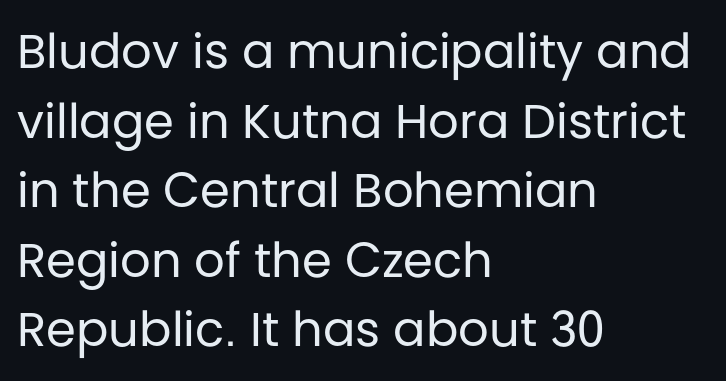
Q: Is the text bold? A: No.
Q: Is the text italic (slanted)? A: No, it is upright.
Q: Is the typeface a serif or a sans-serif typeface? A: Sans-serif.
Q: Is the text underlined? A: No.
Q: How is the paragraph aligned? A: Left-aligned.
Q: Is the spacing between letters normal or unusually wide? A: Normal.
Q: Is the spacing between lines tight, normal or loose? A: Normal.
Q: Width (condensed, normal, or wide)? A: Normal.
Q: Stroke contrast? A: Low.
Q: x-height? A: Large.
Q: Monospaced? A: No.
